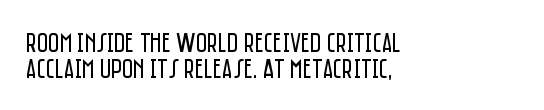
Q: Is the text bold? A: No.
Q: Is the text italic (slanted)? A: No, it is upright.
Q: Is the text underlined? A: No.
Q: How is the paragraph aligned? A: Left-aligned.
Q: Is the spacing between letters normal or unusually wide? A: Normal.
Q: Is the spacing between lines tight, normal or loose? A: Tight.
